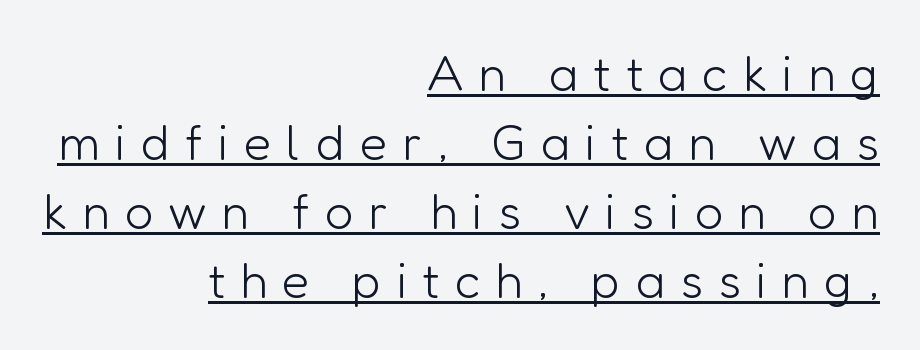
Q: Is the text bold? A: No.
Q: Is the text italic (slanted)? A: No, it is upright.
Q: Is the typeface a serif or a sans-serif typeface? A: Sans-serif.
Q: Is the text underlined? A: Yes.
Q: How is the paragraph aligned? A: Right-aligned.
Q: Is the spacing between letters normal or unusually wide? A: Unusually wide.
Q: Is the spacing between lines tight, normal or loose? A: Normal.
Q: Width (condensed, normal, or wide)? A: Normal.
Q: Stroke contrast? A: Low.
Q: x-height? A: Medium.
Q: Monospaced? A: No.
